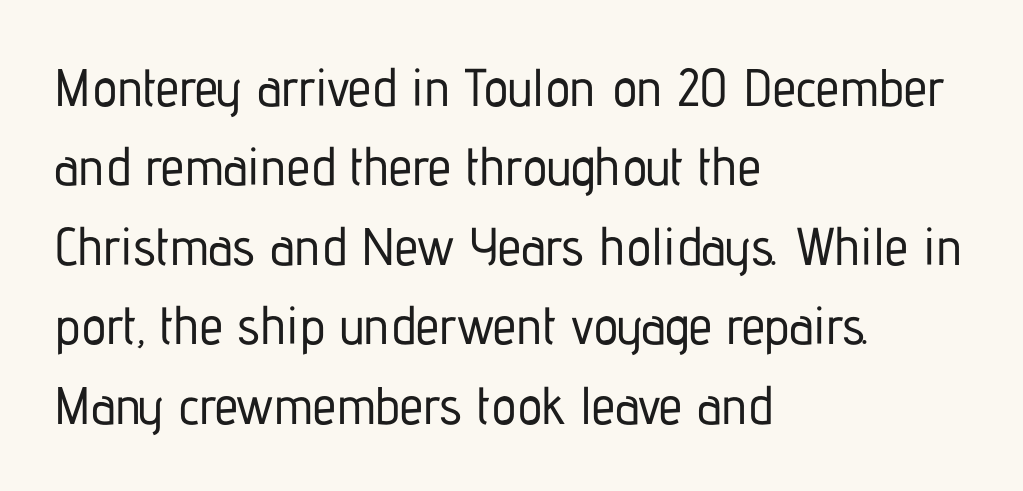
Q: Is the text italic (slanted)? A: No, it is upright.
Q: Is the typeface a serif or a sans-serif typeface? A: Sans-serif.
Q: Is the text underlined? A: No.
Q: How is the paragraph aligned? A: Left-aligned.
Q: Is the spacing between letters normal or unusually wide? A: Normal.
Q: Is the spacing between lines tight, normal or loose? A: Normal.
Q: Width (condensed, normal, or wide)? A: Condensed.
Q: Stroke contrast? A: Low.
Q: x-height? A: Medium.
Q: Monospaced? A: No.
